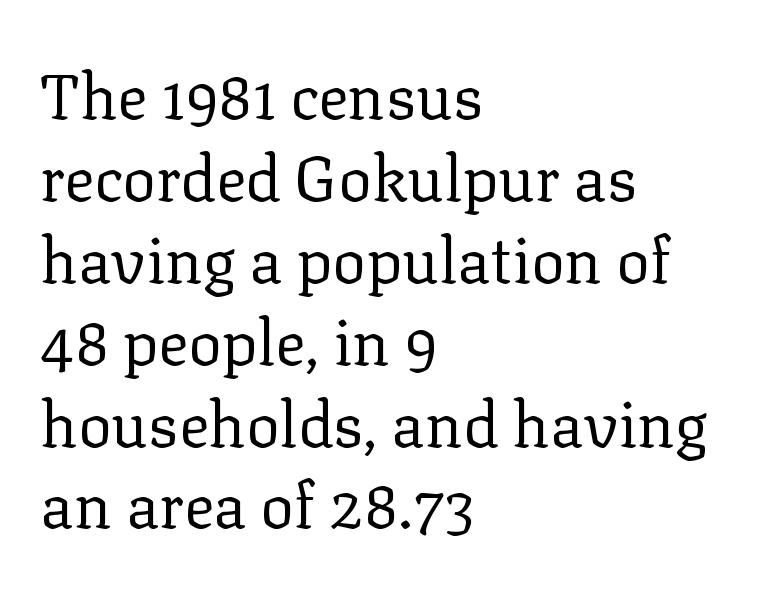
Q: Is the text bold? A: No.
Q: Is the text italic (slanted)? A: No, it is upright.
Q: Is the typeface a serif or a sans-serif typeface? A: Serif.
Q: Is the text underlined? A: No.
Q: How is the paragraph aligned? A: Left-aligned.
Q: Is the spacing between letters normal or unusually wide? A: Normal.
Q: Is the spacing between lines tight, normal or loose? A: Normal.
Q: Width (condensed, normal, or wide)? A: Normal.
Q: Stroke contrast? A: Low.
Q: x-height? A: Medium.
Q: Monospaced? A: No.
